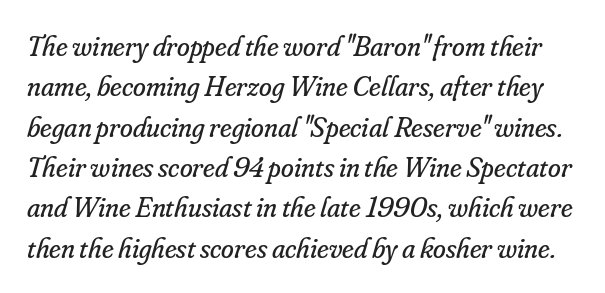
Q: Is the text bold? A: No.
Q: Is the text italic (slanted)? A: Yes, it leans right by about 16 degrees.
Q: Is the typeface a serif or a sans-serif typeface? A: Serif.
Q: Is the text underlined? A: No.
Q: Is the spacing between letters normal or unusually wide? A: Normal.
Q: Is the spacing between lines tight, normal or loose? A: Normal.
Q: Width (condensed, normal, or wide)? A: Normal.
Q: Stroke contrast? A: Low.
Q: x-height? A: Small.
Q: Monospaced? A: No.
